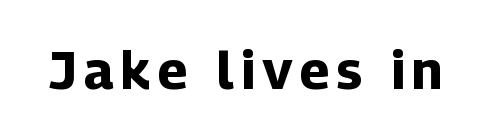
Character widths vary here, with narrow letters taking less room than wide ones. Ordinary non-slanted type is in use. Students, this is bold: see how much ink each stroke carries. Each letter's strokes conclude bluntly, with no projecting serifs.
